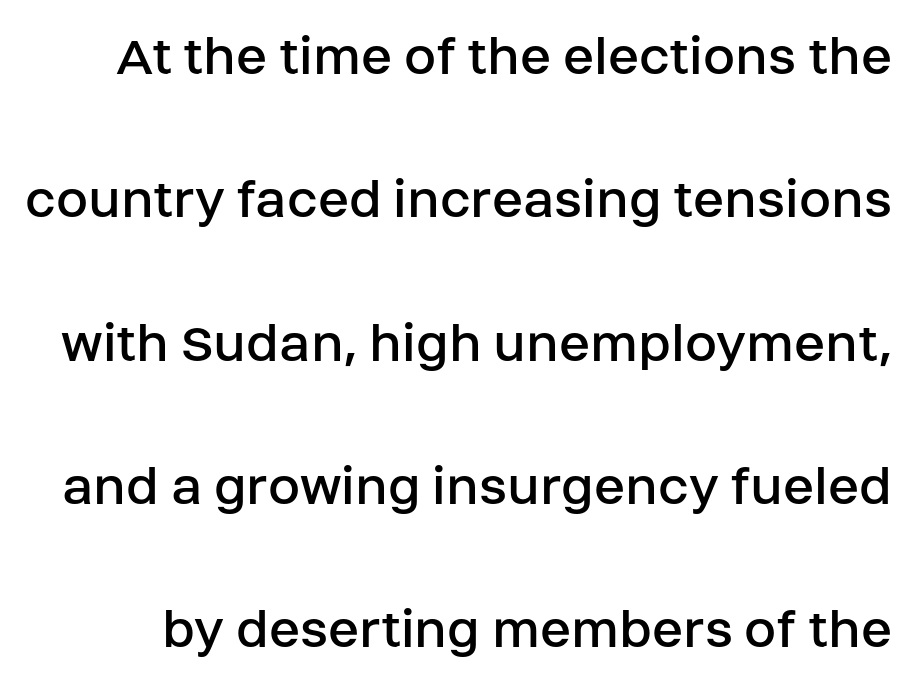
The image shows 58 px regular-weight sans-serif type, upright; set loose line spacing (2.47x), normal letter spacing, not underlined; low stroke contrast and a large x-height.
